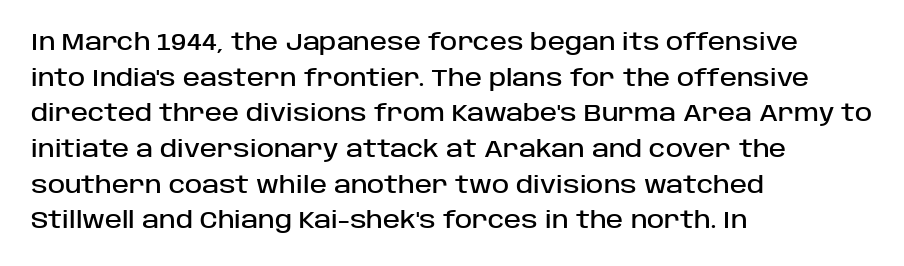
{"italic": "no", "underline": "no", "align": "left", "line_spacing": "normal", "line_spacing_ratio": 1.55, "letter_spacing": "normal", "letter_spacing_em": 0.0, "glyph_px": 23}
